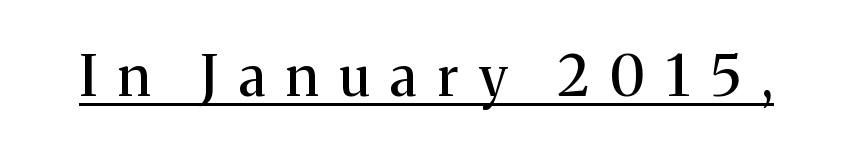
Character widths vary here, with narrow letters taking less room than wide ones. There is plenty of visible air inserted between adjacent glyphs. The font's upright variant was chosen for this text. You can tell from the footed stems that serif type was used. Caption: lettering with a line underneath.
